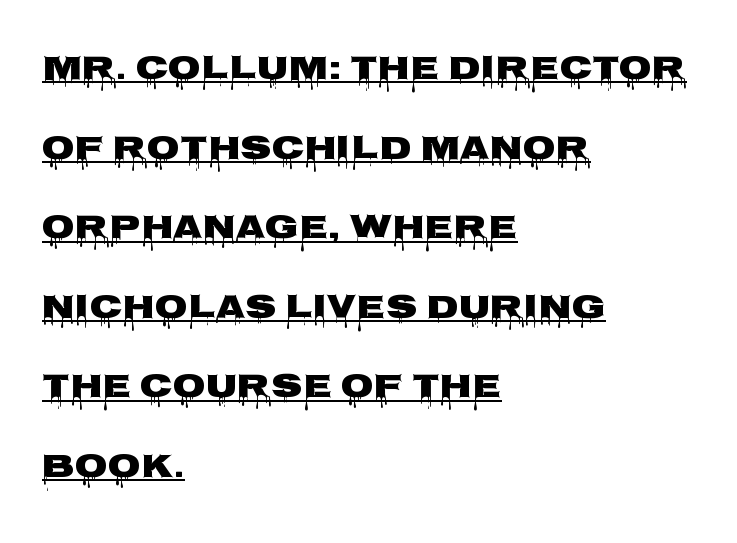
Q: Is the text bold? A: Yes.
Q: Is the text italic (slanted)? A: No, it is upright.
Q: Is the typeface a serif or a sans-serif typeface? A: Sans-serif.
Q: Is the text underlined? A: Yes.
Q: How is the paragraph aligned? A: Left-aligned.
Q: Is the spacing between letters normal or unusually wide? A: Normal.
Q: Is the spacing between lines tight, normal or loose? A: Loose.
Q: Width (condensed, normal, or wide)? A: Wide.
Q: Stroke contrast? A: Low.
Q: x-height? A: Large.
Q: Monospaced? A: No.
